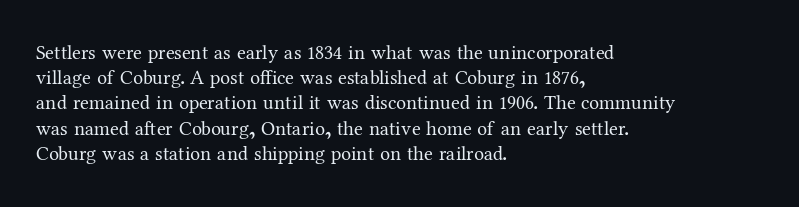
{"italic": "no", "bold": "no", "underline": "no", "align": "left", "line_spacing": "normal", "line_spacing_ratio": 1.26, "letter_spacing": "normal", "letter_spacing_em": 0.0, "glyph_px": 20}
